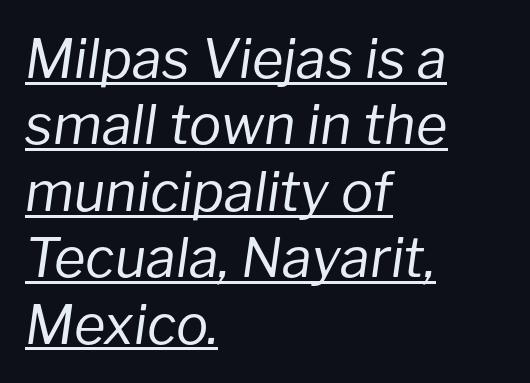
{"italic": "yes", "lean": "right", "slant_degrees": 8, "bold": "no", "weight": "regular", "width": "normal", "stroke_contrast": "low", "x_height": "medium", "monospaced": "no", "underline": "yes", "align": "left", "line_spacing_ratio": 1.23, "letter_spacing": "normal", "letter_spacing_em": 0.0, "glyph_px": 54}
